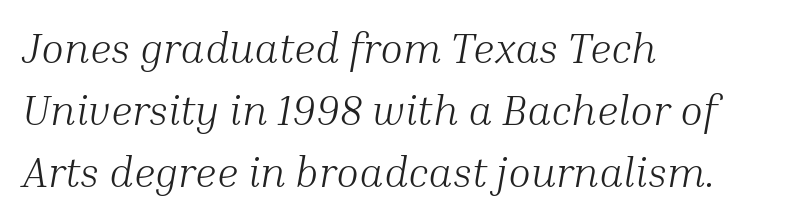
The image shows 42 px light serif type, italic (leaning right); set left-aligned, normal line spacing (1.48x), normal letter spacing, not underlined; medium stroke contrast and a medium x-height.
